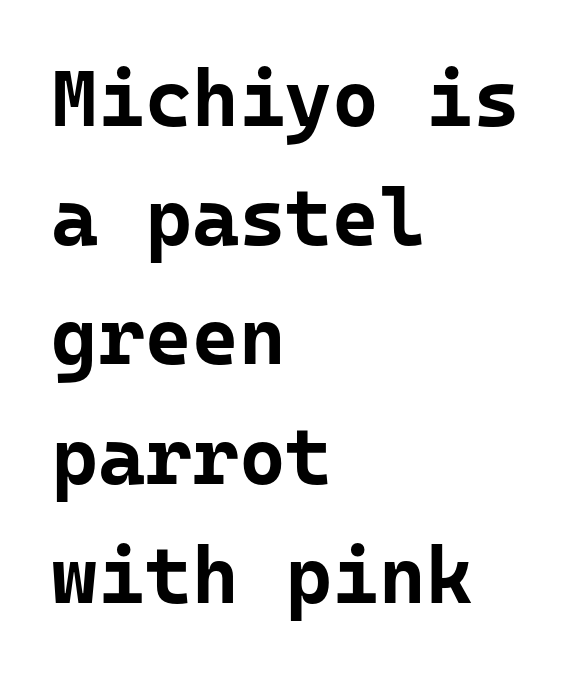
The image shows 80 px bold sans-serif type, upright, monospaced; set left-aligned, normal line spacing (1.49x), normal letter spacing, not underlined; low stroke contrast and a medium x-height.
